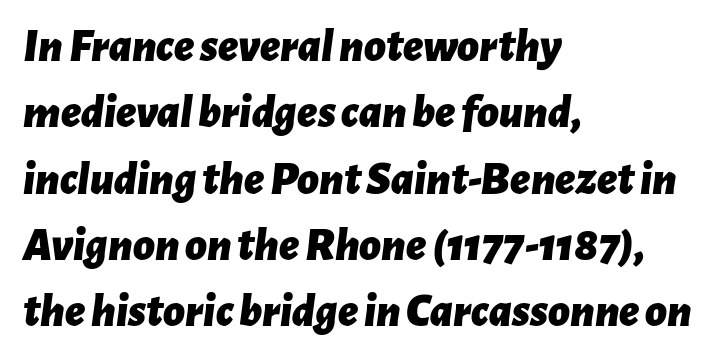
The image shows 47 px bold type, italic (leaning right); set left-aligned, normal line spacing (1.41x), normal letter spacing, not underlined; low stroke contrast and a medium x-height.
